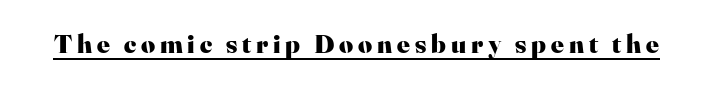
Q: Is the text bold? A: Yes.
Q: Is the text italic (slanted)? A: No, it is upright.
Q: Is the text underlined? A: Yes.
